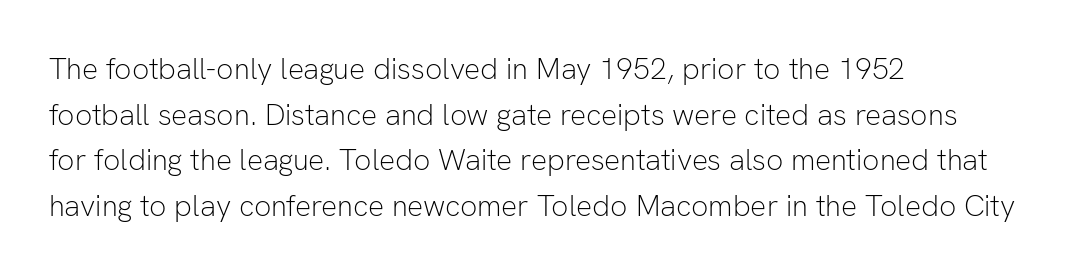
{"serif": "no", "italic": "no", "bold": "no", "weight": "light", "width": "normal", "stroke_contrast": "low", "x_height": "medium", "monospaced": "no", "underline": "no", "align": "left", "line_spacing": "normal", "line_spacing_ratio": 1.52, "letter_spacing": "normal", "letter_spacing_em": 0.0, "glyph_px": 30}
